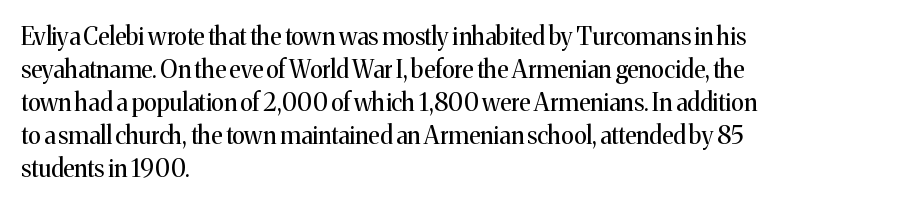
These lines stack with their left ends in a neat column. Letters rest on an invisible, unmarked baseline. The lines sit at an ordinary, default distance from one another. The type sits square on the baseline with zero lean. No letter is thick-stroked: the sample isn't bold. Default kerning and tracking; the words read as compact shapes.
